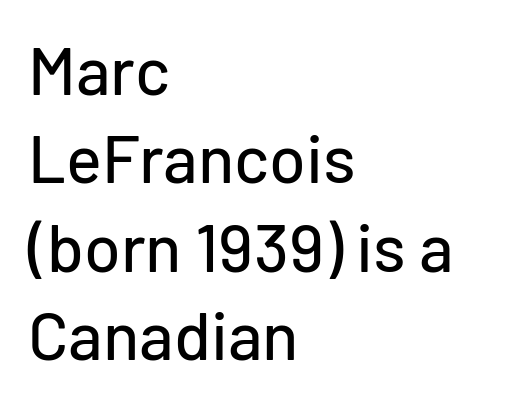
The image shows 67 px sans-serif type, upright; set left-aligned, normal line spacing (1.32x), normal letter spacing, not underlined; low stroke contrast and a medium x-height.
